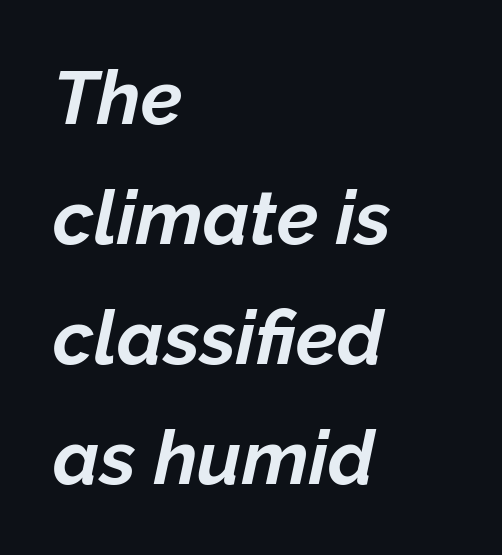
The image shows 75 px bold type, italic (leaning right); set left-aligned, normal line spacing (1.6x), normal letter spacing, not underlined; low stroke contrast and a medium x-height.
